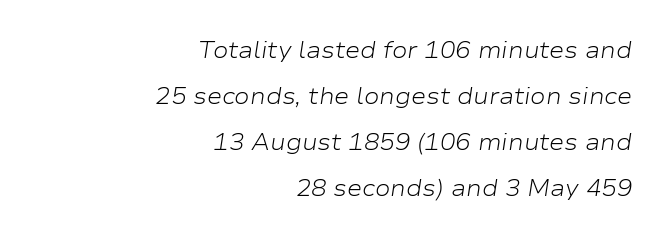
The image shows 23 px text type, italic (leaning right); set right-aligned, loose line spacing (2.0x), normal letter spacing, not underlined.
